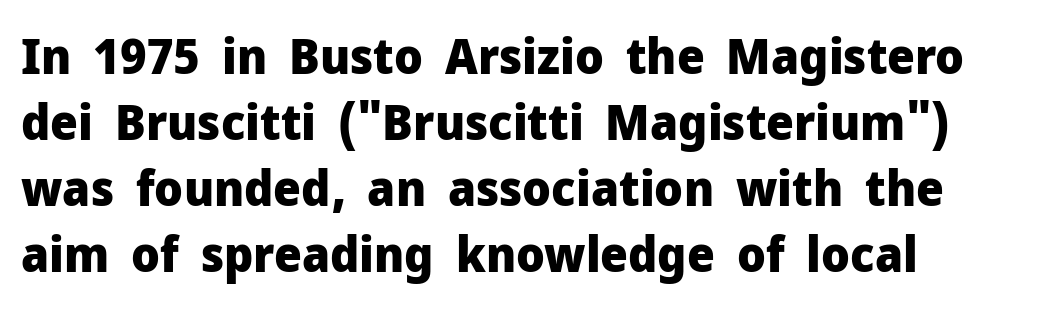
Q: Is the text bold? A: Yes.
Q: Is the text italic (slanted)? A: No, it is upright.
Q: Is the typeface a serif or a sans-serif typeface? A: Sans-serif.
Q: Is the text underlined? A: No.
Q: How is the paragraph aligned? A: Left-aligned.
Q: Is the spacing between letters normal or unusually wide? A: Normal.
Q: Is the spacing between lines tight, normal or loose? A: Normal.
Q: Width (condensed, normal, or wide)? A: Normal.
Q: Stroke contrast? A: Low.
Q: x-height? A: Medium.
Q: Monospaced? A: No.
